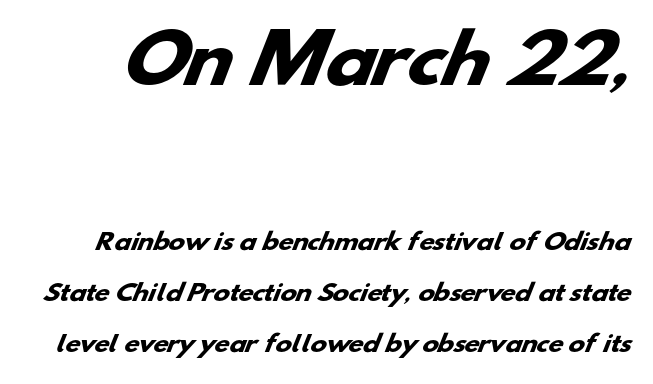
Nothing sits at the stroke ends, so this counts as sans-serif. Check under the words: just untouched page. One glance says open: line gaps are wider than usual. Size hierarchy here favors the leading block over the trailing one.
